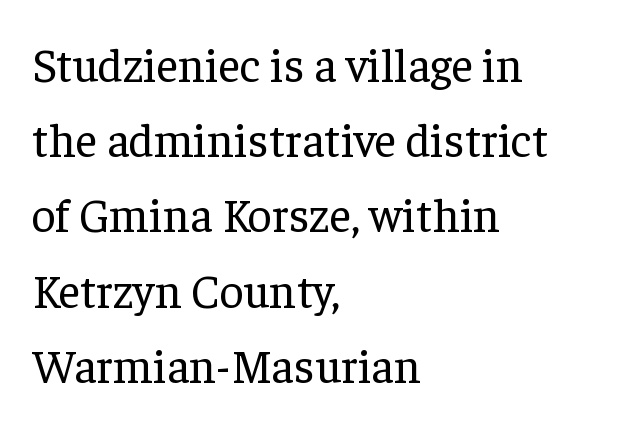
The passage shown is not underscored anywhere. No letter is thick-stroked: the sample isn't bold. The lettering stays uniformly vertical, giving the passage a roman look. Classification — serif. This sample has the flowing, uneven cadence of proportional lettering. Standard letterfit; no display-style spreading of the glyphs.
